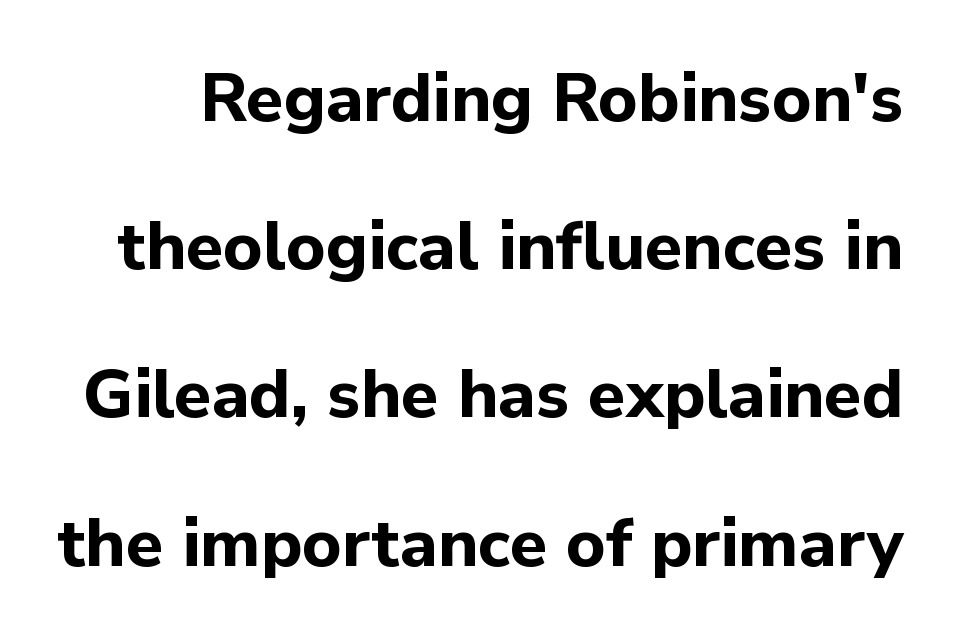
The image shows 68 px bold sans-serif type, upright; set loose line spacing (2.18x), normal letter spacing, not underlined; low stroke contrast and a medium x-height.
